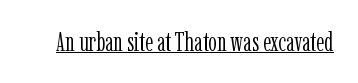
Q: Is the text bold? A: No.
Q: Is the text italic (slanted)? A: No, it is upright.
Q: Is the text underlined? A: Yes.
Q: Is the spacing between letters normal or unusually wide? A: Normal.
